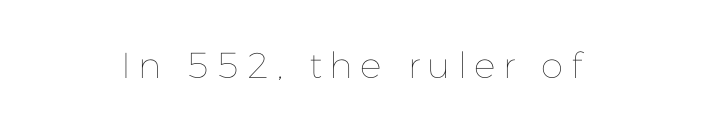
The image shows 36 px thin type, upright; set centered, unusually wide letter spacing (+0.21 em), not underlined; low stroke contrast and a medium x-height.
